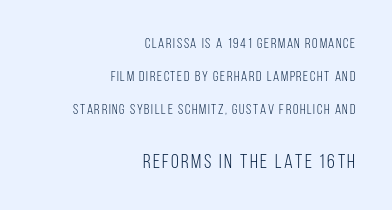
Glance below the letters and you will spot only blank space. You get the small type first, then a jump to larger type. The letters look calm and open, with moderate or lighter stems. These lines stack with their right ends in a neat column. The vertical gap from one line to the next is large. If you drew a line through each stem, it would be perfectly vertical.
